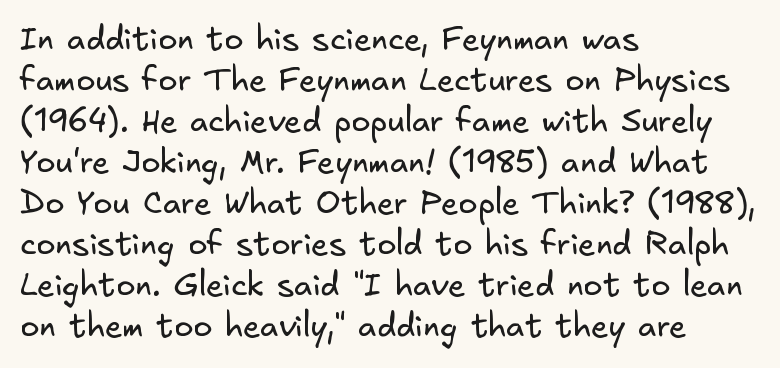
The block of text has a typical density, with ordinary space between rows. Inter-character spacing is left at the font's built-in metrics. One-word summary of the alignment: left. Weight: not bold — regular or lighter.
